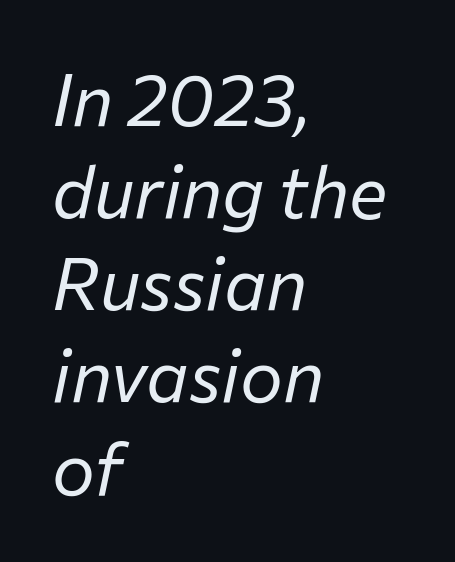
Honestly, the row spacing looks completely unremarkable. A light-to-regular cut is what we see here. Here the designer chose a conventional face with non-uniform glyph widths. Glance below the letters and you will spot only blank space.
